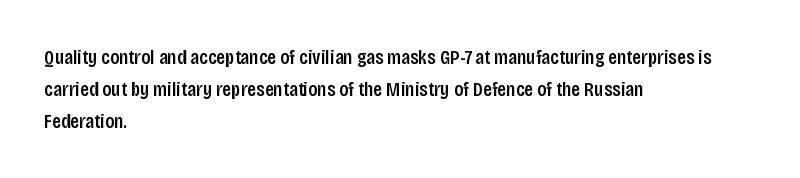
Q: Is the text bold? A: Semi-bold.
Q: Is the text italic (slanted)? A: No, it is upright.
Q: Is the text underlined? A: No.
Q: How is the paragraph aligned? A: Left-aligned.
Q: Is the spacing between letters normal or unusually wide? A: Normal.
Q: Is the spacing between lines tight, normal or loose? A: Normal.
